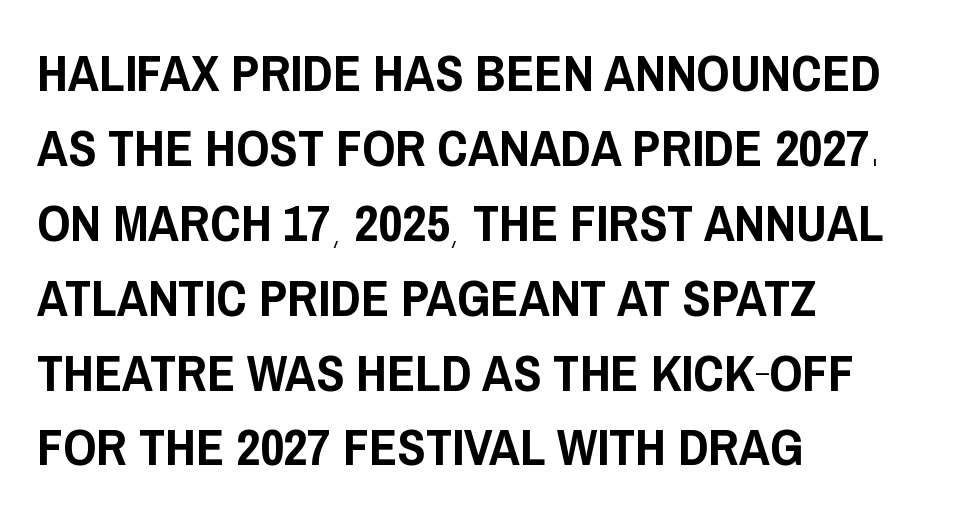
Every stem runs plumb, perpendicular to the baseline. Letters rest on an invisible, unmarked baseline. The letters advance in unequal steps, a hallmark of proportional type. Line beginnings align vertically; line endings do not.
